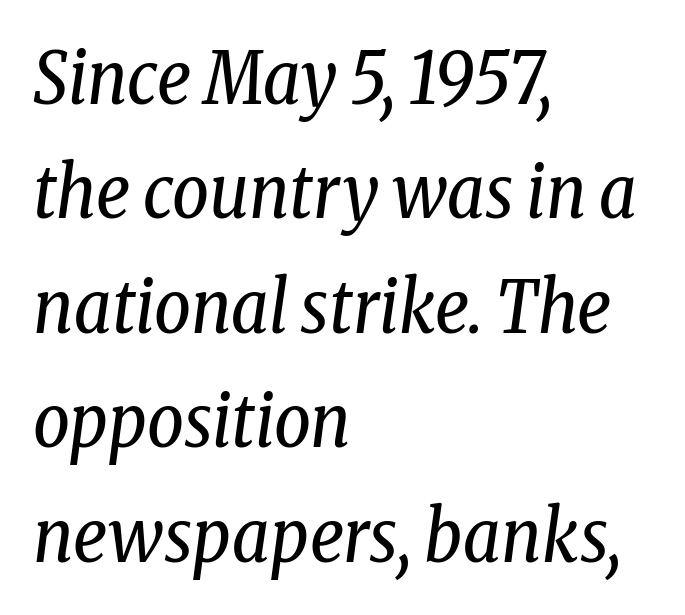
The image shows 72 px regular-weight, condensed serif type, italic (leaning right); set left-aligned, normal line spacing (1.59x), normal letter spacing, not underlined; low stroke contrast and a medium x-height.
